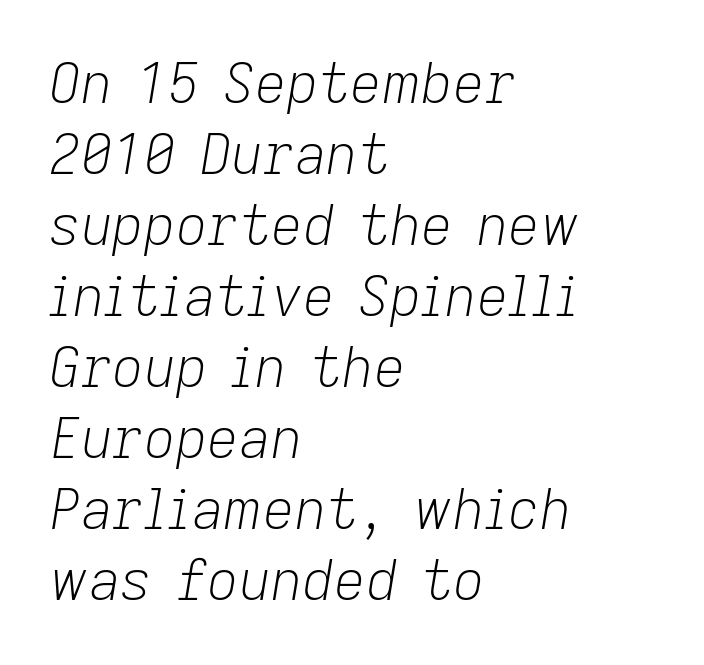
The image shows 55 px light type, italic (leaning right); set left-aligned, normal line spacing (1.29x), normal letter spacing, not underlined; low stroke contrast and a medium x-height.
